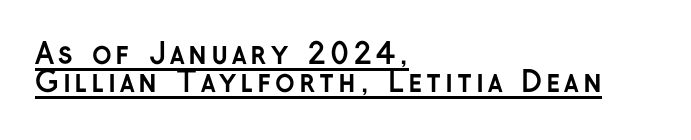
The image shows 29 px semibold sans-serif type, upright; set left-aligned, tight line spacing (0.98x), underlined; low stroke contrast and a medium x-height.
